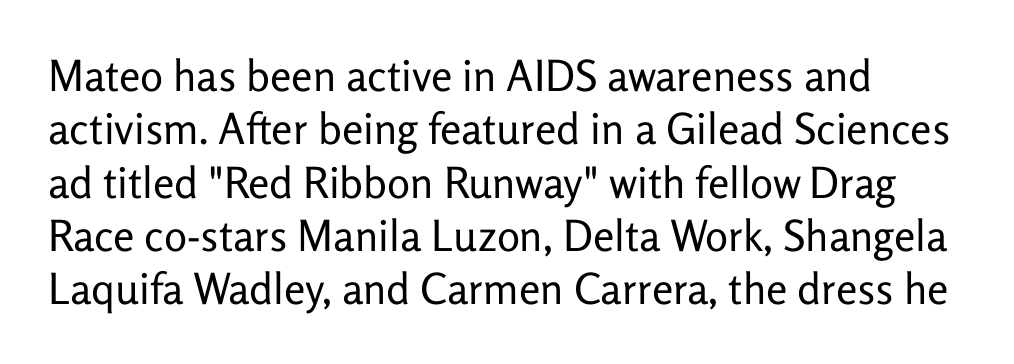
The image shows 43 px regular-weight sans-serif type, upright; set left-aligned, line spacing 1.24x, normal letter spacing, not underlined; low stroke contrast and a medium x-height.
